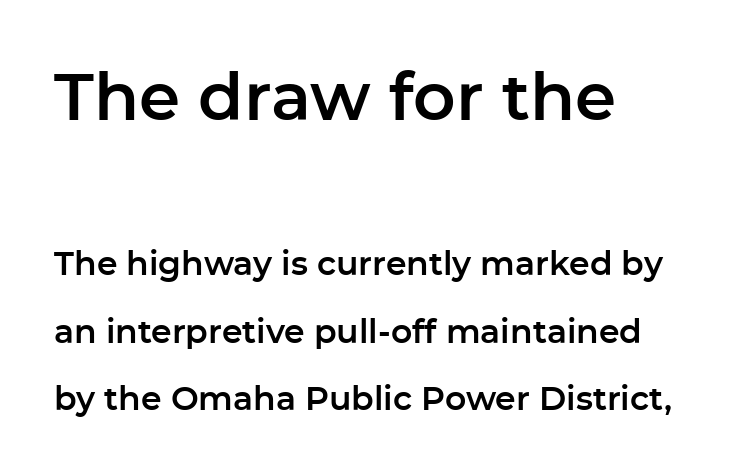
{"serif": "no", "italic": "no", "width": "normal", "stroke_contrast": "low", "x_height": "medium", "monospaced": "no", "underline": "no", "line_spacing": "loose", "line_spacing_ratio": 2.05, "letter_spacing": "normal", "letter_spacing_em": 0.0, "larger_block": "first", "size_ratio": 2.0, "glyph_px": 66}
